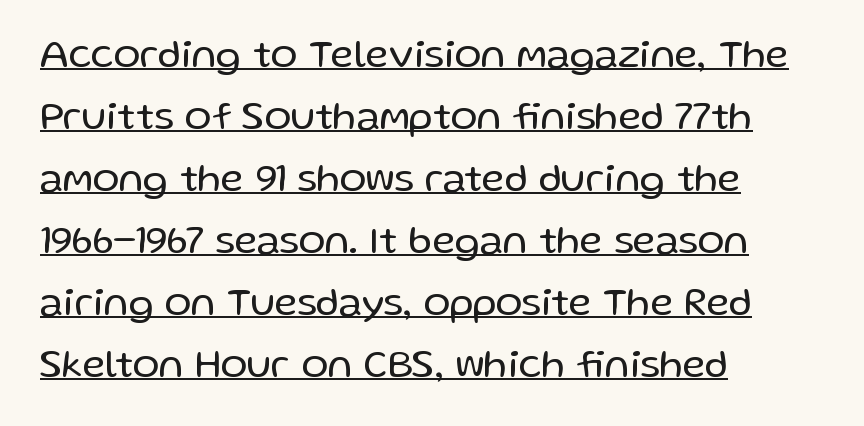
{"serif": "no", "italic": "no", "bold": "no", "weight": "regular", "width": "normal", "stroke_contrast": "low", "x_height": "medium", "monospaced": "no", "underline": "yes", "align": "left", "line_spacing": "normal", "line_spacing_ratio": 1.55, "letter_spacing": "normal", "letter_spacing_em": 0.0, "glyph_px": 40}
